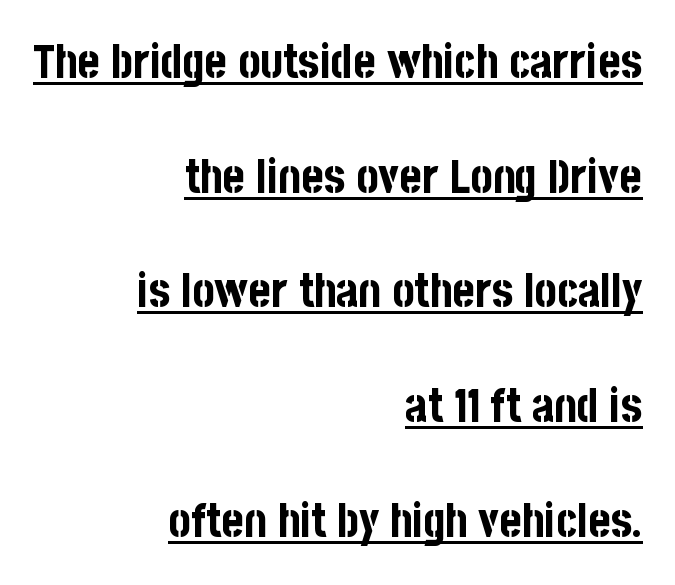
Q: Is the text bold? A: Yes.
Q: Is the text italic (slanted)? A: No, it is upright.
Q: Is the typeface a serif or a sans-serif typeface? A: Sans-serif.
Q: Is the text underlined? A: Yes.
Q: How is the paragraph aligned? A: Right-aligned.
Q: Is the spacing between letters normal or unusually wide? A: Normal.
Q: Is the spacing between lines tight, normal or loose? A: Loose.
Q: Width (condensed, normal, or wide)? A: Condensed.
Q: Stroke contrast? A: Low.
Q: x-height? A: Large.
Q: Monospaced? A: No.
